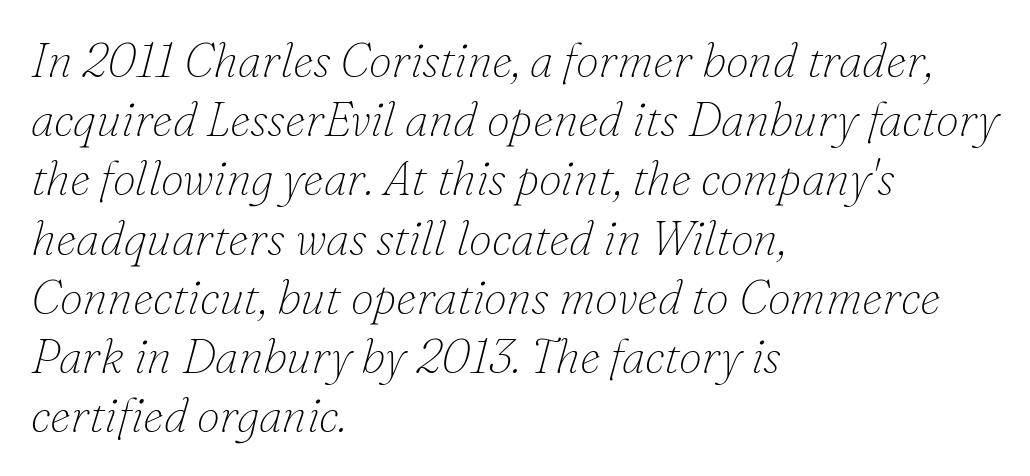
Q: Is the text bold? A: No.
Q: Is the text italic (slanted)? A: Yes, it leans right by about 16 degrees.
Q: Is the typeface a serif or a sans-serif typeface? A: Serif.
Q: Is the text underlined? A: No.
Q: How is the paragraph aligned? A: Left-aligned.
Q: Is the spacing between letters normal or unusually wide? A: Normal.
Q: Is the spacing between lines tight, normal or loose? A: Normal.
Q: Width (condensed, normal, or wide)? A: Normal.
Q: Stroke contrast? A: Low.
Q: x-height? A: Small.
Q: Monospaced? A: No.
